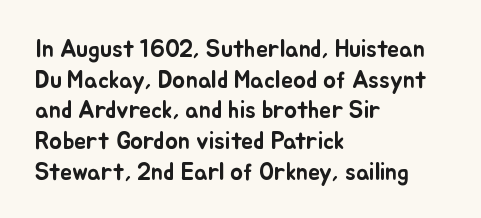
Q: Is the text italic (slanted)? A: No, it is upright.
Q: Is the text underlined? A: No.
Q: How is the paragraph aligned? A: Left-aligned.
Q: Is the spacing between letters normal or unusually wide? A: Normal.
Q: Is the spacing between lines tight, normal or loose? A: Normal.
